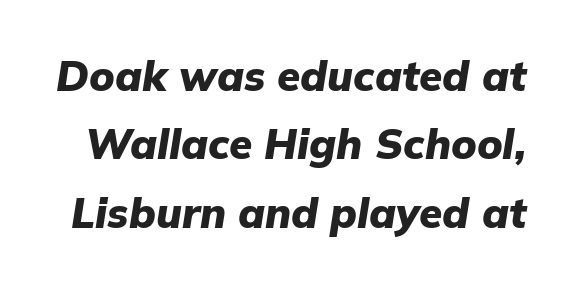
I'd describe the lettering as bold — thick and assertive. Italic? Definitely — the glyphs are oblique. These lines are rendered in a variable-pitch font. The face used here is rendered with its standard letterfit. Check under the words: just untouched page.
